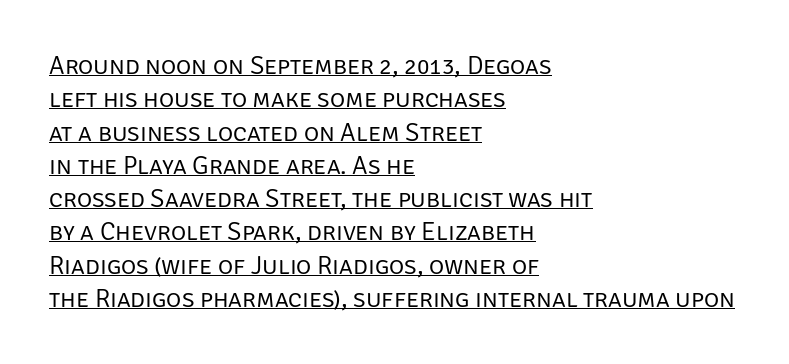
The image shows 26 px text type, upright; set left-aligned, normal line spacing (1.28x), normal letter spacing, underlined.
